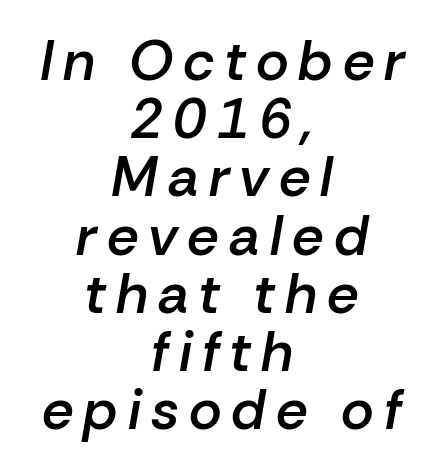
Q: Is the text bold? A: Semi-bold.
Q: Is the text italic (slanted)? A: Yes, it leans right by about 10 degrees.
Q: Is the text underlined? A: No.
Q: How is the paragraph aligned? A: Centered.
Q: Is the spacing between lines tight, normal or loose? A: Tight.
Q: Width (condensed, normal, or wide)? A: Normal.
Q: Stroke contrast? A: Low.
Q: x-height? A: Medium.
Q: Monospaced? A: No.
